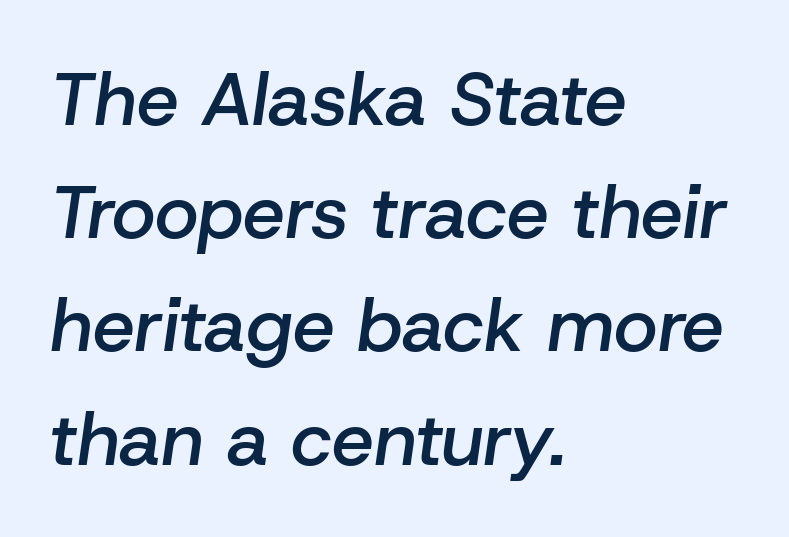
{"italic": "yes", "lean": "right", "slant_degrees": 8, "bold": "semi", "weight": "semibold", "width": "normal", "stroke_contrast": "low", "x_height": "medium", "monospaced": "no", "underline": "no", "align": "left", "line_spacing": "normal", "line_spacing_ratio": 1.51, "letter_spacing": "normal", "letter_spacing_em": 0.0, "glyph_px": 75}
